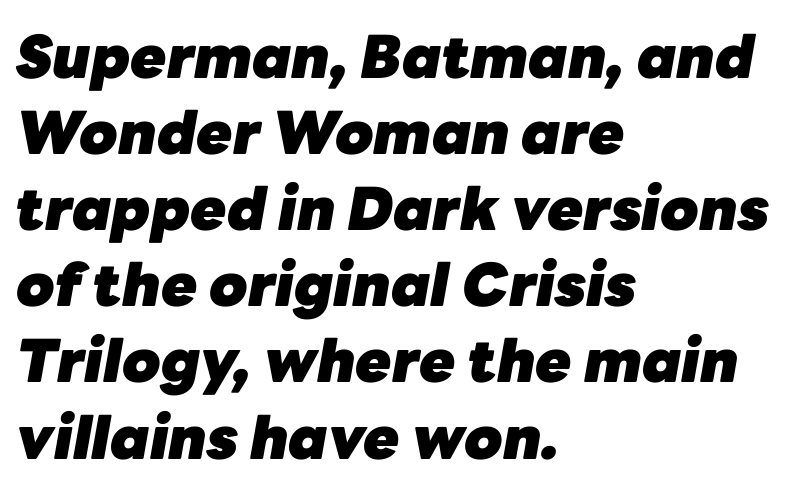
The image shows 59 px heavy type, italic (leaning right); set left-aligned, normal line spacing (1.29x), normal letter spacing, not underlined; low stroke contrast and a medium x-height.
